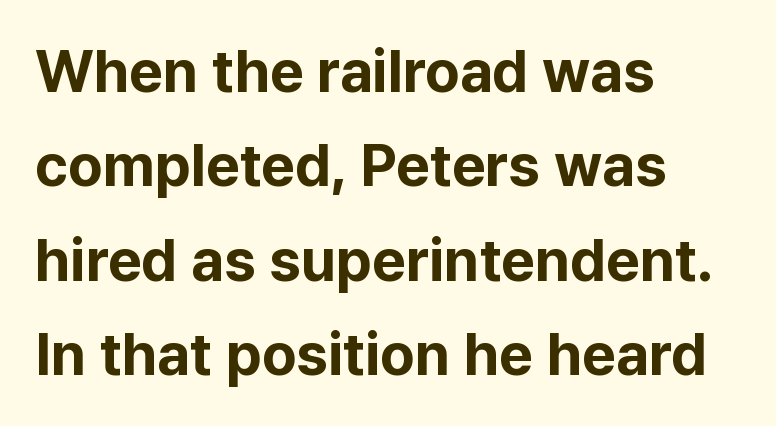
Q: Is the text bold? A: Yes.
Q: Is the text italic (slanted)? A: No, it is upright.
Q: Is the typeface a serif or a sans-serif typeface? A: Sans-serif.
Q: Is the text underlined? A: No.
Q: How is the paragraph aligned? A: Left-aligned.
Q: Is the spacing between letters normal or unusually wide? A: Normal.
Q: Is the spacing between lines tight, normal or loose? A: Normal.
Q: Width (condensed, normal, or wide)? A: Normal.
Q: Stroke contrast? A: Low.
Q: x-height? A: Medium.
Q: Monospaced? A: No.
